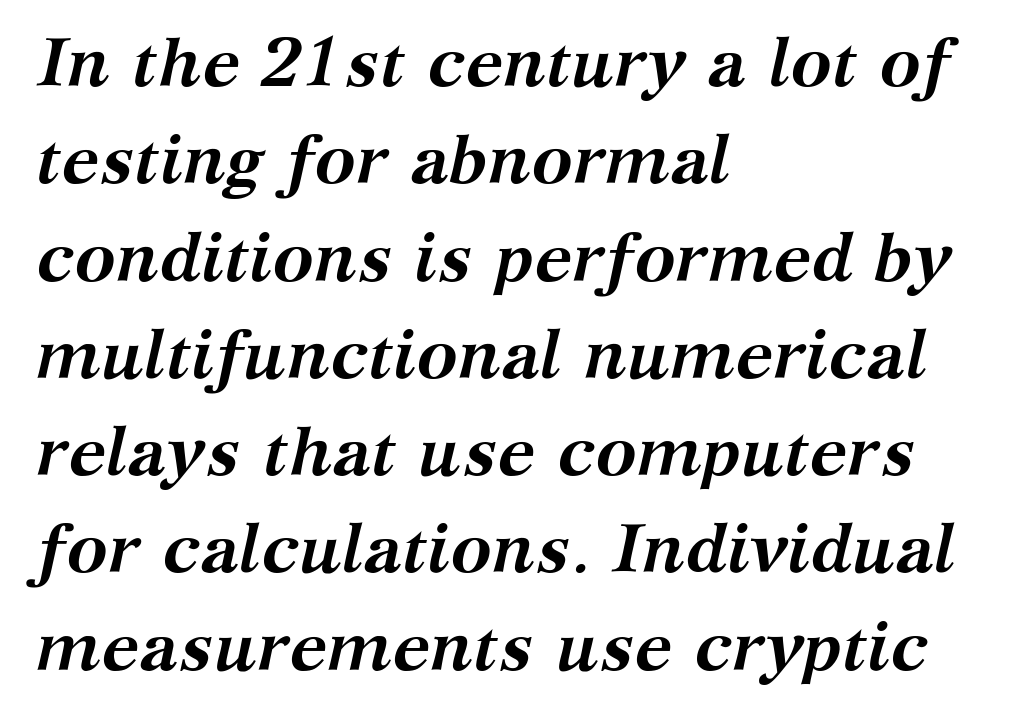
The image shows 69 px semibold serif type, italic (leaning right); set left-aligned, normal line spacing (1.41x), normal letter spacing, not underlined; medium stroke contrast and a medium x-height.
